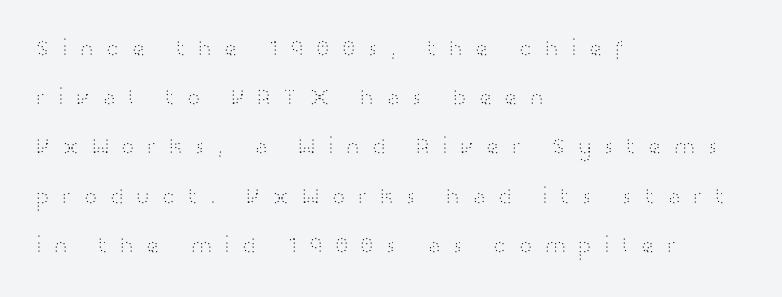
Q: Is the text bold? A: No.
Q: Is the text italic (slanted)? A: No, it is upright.
Q: Is the text underlined? A: No.
Q: How is the paragraph aligned? A: Left-aligned.
Q: Is the spacing between letters normal or unusually wide? A: Unusually wide.
Q: Is the spacing between lines tight, normal or loose? A: Loose.
